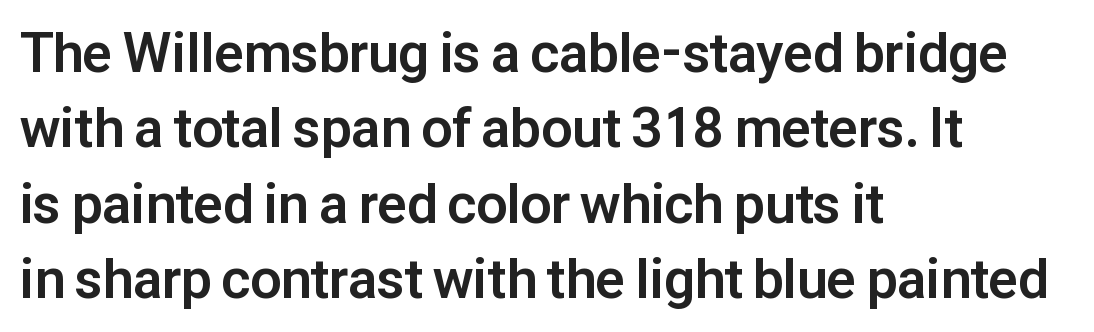
Line spacing here is normal. Rule under the text: the space is simply empty. Italic? Not at all — the glyphs are vertical. Is the letter spacing exaggerated? No — it looks like the ordinary default. The typesetter chose a ragged-right arrangement here.
